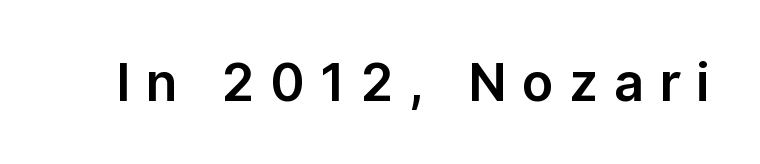
Q: Is the text italic (slanted)? A: No, it is upright.
Q: Is the typeface a serif or a sans-serif typeface? A: Sans-serif.
Q: Is the text underlined? A: No.
Q: Is the spacing between letters normal or unusually wide? A: Unusually wide.
Q: Width (condensed, normal, or wide)? A: Normal.
Q: Stroke contrast? A: Low.
Q: x-height? A: Medium.
Q: Monospaced? A: No.
